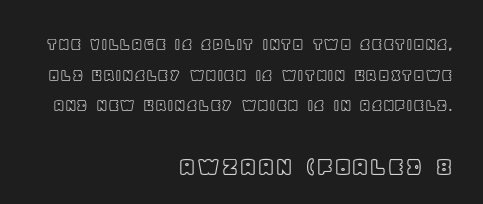
The face used here is proportionally spaced, like ordinary book or web type. The more generous point size was reserved for the lower chunk. These lines sit exactly where default settings would place them. The tracking reads as untouched default to a designer's eye.
